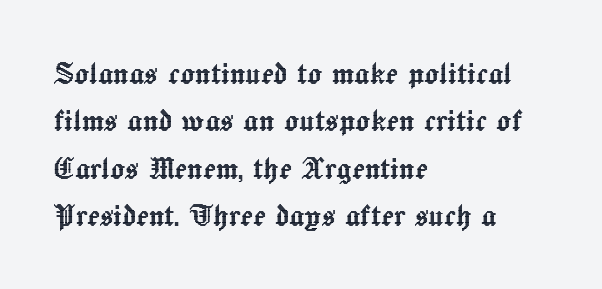
A clean baseline with only descenders dipping below it. The lines in this sample share a left origin and differ only in where they stop. Honestly, the letter spacing is just normal — you wouldn't notice it. This sample has the flowing, uneven cadence of proportional lettering.
